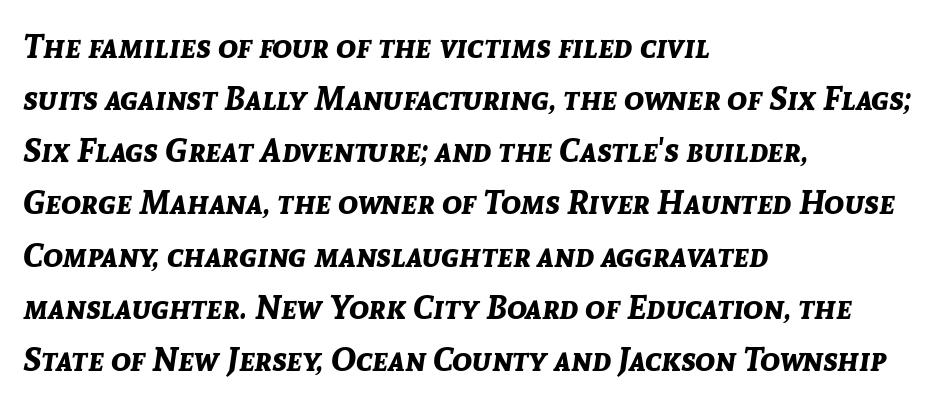
{"italic": "yes", "lean": "right", "slant_degrees": 8, "bold": "yes", "weight": "bold", "width": "normal", "stroke_contrast": "low", "x_height": "medium", "monospaced": "no", "underline": "no", "align": "left", "line_spacing": "normal", "line_spacing_ratio": 1.58, "letter_spacing": "normal", "letter_spacing_em": 0.0, "glyph_px": 33}
